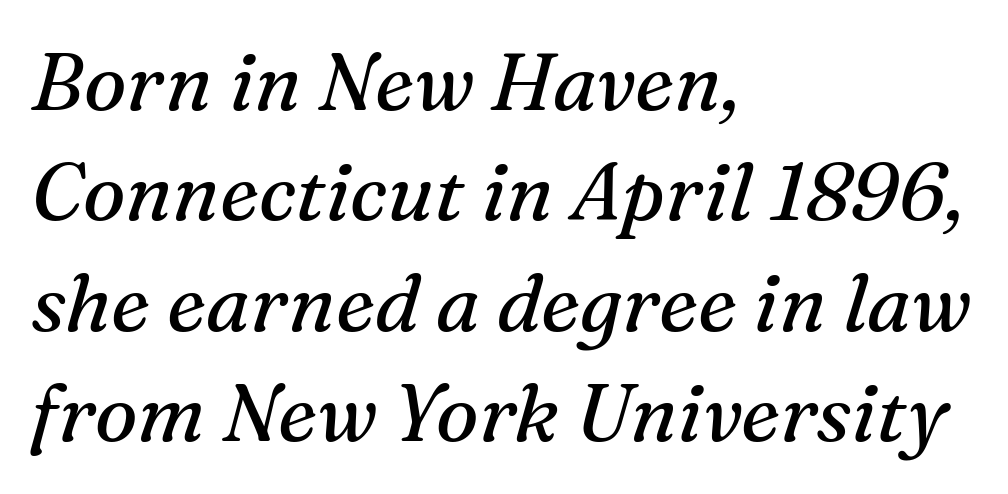
Q: Is the text bold? A: No.
Q: Is the text italic (slanted)? A: Yes, it leans right by about 16 degrees.
Q: Is the typeface a serif or a sans-serif typeface? A: Serif.
Q: Is the text underlined? A: No.
Q: How is the paragraph aligned? A: Left-aligned.
Q: Is the spacing between letters normal or unusually wide? A: Normal.
Q: Is the spacing between lines tight, normal or loose? A: Normal.
Q: Width (condensed, normal, or wide)? A: Normal.
Q: Stroke contrast? A: Medium.
Q: x-height? A: Medium.
Q: Monospaced? A: No.
